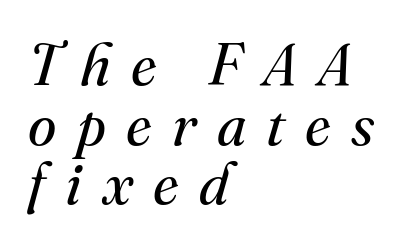
Q: Is the text bold? A: No.
Q: Is the text italic (slanted)? A: Yes, it leans right by about 16 degrees.
Q: Is the typeface a serif or a sans-serif typeface? A: Serif.
Q: Is the text underlined? A: No.
Q: How is the paragraph aligned? A: Left-aligned.
Q: Is the spacing between letters normal or unusually wide? A: Unusually wide.
Q: Is the spacing between lines tight, normal or loose? A: Tight.
Q: Width (condensed, normal, or wide)? A: Normal.
Q: Stroke contrast? A: Medium.
Q: x-height? A: Small.
Q: Monospaced? A: No.
